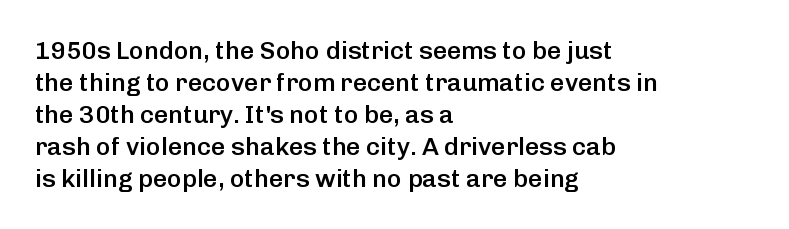
{"italic": "no", "bold": "semi", "underline": "no", "align": "left", "line_spacing": "normal", "line_spacing_ratio": 1.28, "letter_spacing": "normal", "letter_spacing_em": 0.0, "glyph_px": 25}
